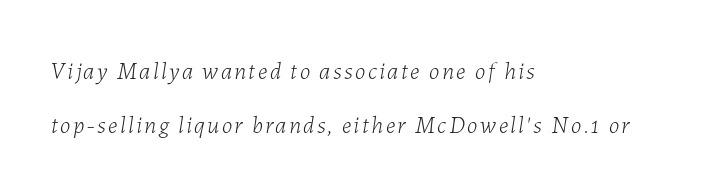
The image shows 24 px text type, italic (leaning right); set left-aligned, loose line spacing (2.24x), not underlined.
